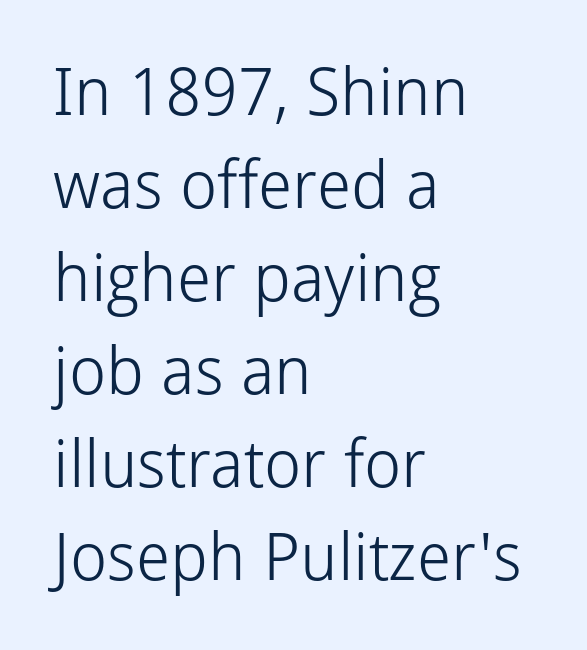
The rendering uses natural spacing where letterforms have individual widths. This rendering uses left alignment, leaving the right contour irregular. Nobody drew a line under any word here. If you measured baseline to baseline, you'd find a middling distance. Do the letters lean? They stand straight. Each stroke keeps to a modest, everyday thickness or less.
